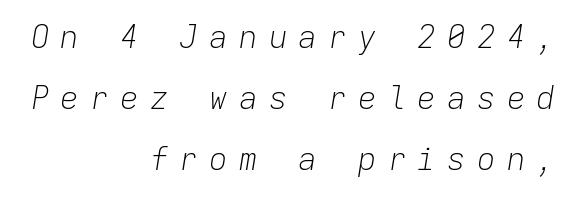
{"italic": "yes", "lean": "right", "slant_degrees": 9, "bold": "no", "weight": "light", "width": "normal", "stroke_contrast": "low", "x_height": "medium", "monospaced": "yes", "underline": "no", "align": "right", "line_spacing": "loose", "line_spacing_ratio": 1.97, "letter_spacing": "wide", "letter_spacing_em": 0.36, "glyph_px": 31}
